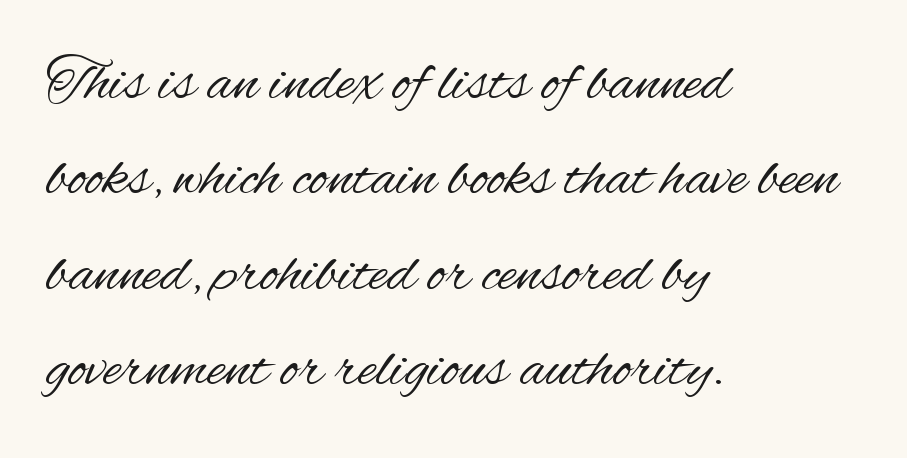
Q: Is the text bold? A: No.
Q: Is the text italic (slanted)? A: Yes.
Q: Is the typeface a serif or a sans-serif typeface? A: Sans-serif.
Q: Is the text underlined? A: No.
Q: How is the paragraph aligned? A: Left-aligned.
Q: Is the spacing between letters normal or unusually wide? A: Normal.
Q: Is the spacing between lines tight, normal or loose? A: Normal.
Q: Width (condensed, normal, or wide)? A: Condensed.
Q: Stroke contrast? A: Medium.
Q: x-height? A: Small.
Q: Monospaced? A: No.
